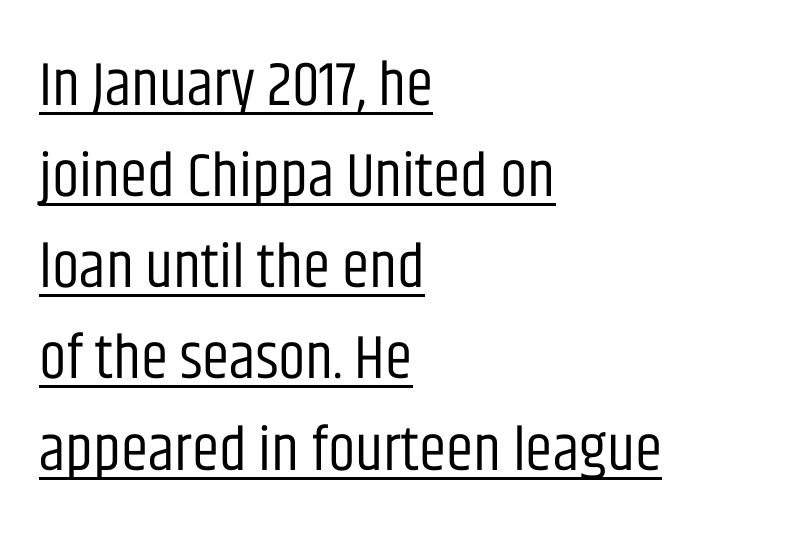
Caption: standard tracking, unaltered. Interline gaps are of average width in this sample. This sample is left-justified, so line endings fall wherever the words run out. Underlining? Definitely there. The text was rendered using a sans face with plain stroke endings. The letterforms sit at book weight or below.
